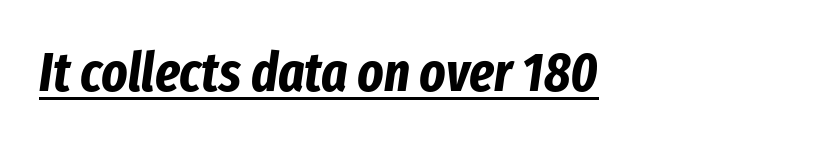
The image shows 55 px bold, condensed type, italic (leaning right); set left-aligned, normal letter spacing, underlined; low stroke contrast and a medium x-height.
